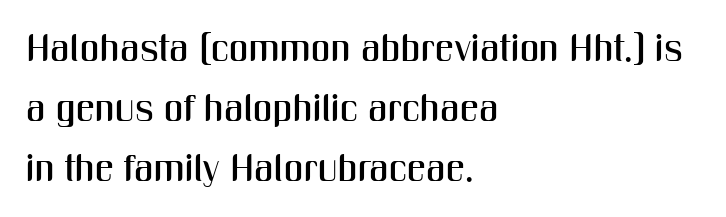
This sample uses a sans-serif face. Italic? Not at all — the glyphs are vertical. How are the letters spaced? Ordinarily, with no added tracking. Descender tails drop into unmarked territory. Proportional: the letters do not fall into vertical columns.
